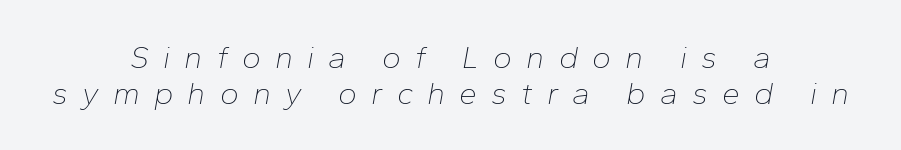
Q: Is the text bold? A: No.
Q: Is the text italic (slanted)? A: Yes, it leans right by about 10 degrees.
Q: Is the text underlined? A: No.
Q: How is the paragraph aligned? A: Centered.
Q: Is the spacing between letters normal or unusually wide? A: Unusually wide.
Q: Is the spacing between lines tight, normal or loose? A: Tight.
Q: Width (condensed, normal, or wide)? A: Normal.
Q: Stroke contrast? A: Low.
Q: x-height? A: Medium.
Q: Monospaced? A: No.
